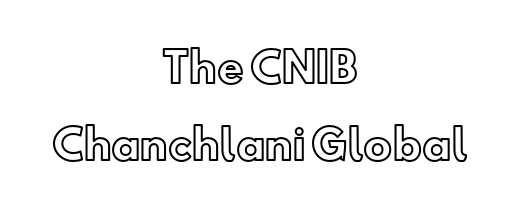
{"italic": "no", "width": "normal", "x_height": "small", "monospaced": "no", "underline": "no", "align": "center", "line_spacing_ratio": 1.87, "letter_spacing": "normal", "letter_spacing_em": 0.0, "glyph_px": 41}
